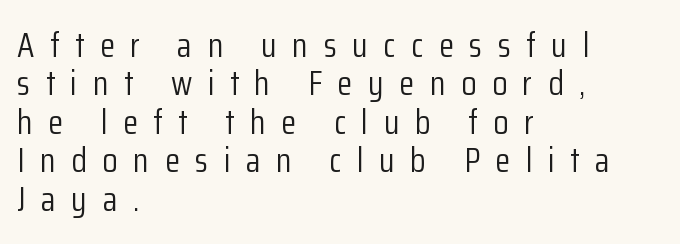
{"serif": "no", "italic": "no", "bold": "no", "weight": "light", "width": "condensed", "stroke_contrast": "low", "x_height": "medium", "monospaced": "no", "underline": "no", "align": "left", "line_spacing": "tight", "line_spacing_ratio": 1.1, "letter_spacing": "wide", "letter_spacing_em": 0.44, "glyph_px": 35}
